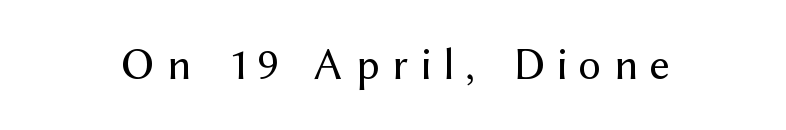
Spacing between characters has been opened up far beyond the box default. This sample uses a sans-serif face. Stems and bowls with no extra thickness — not bold. In terms of posture, this sample is upright. Just letters on the line, the space beneath them empty. You could not count columns in this text — the font is proportionally spaced.
